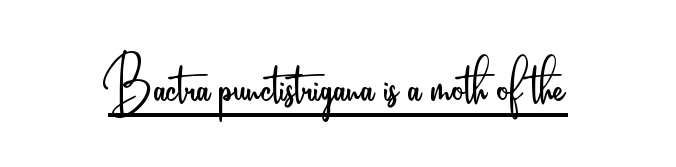
Q: Is the text bold? A: No.
Q: Is the typeface a serif or a sans-serif typeface? A: Sans-serif.
Q: Is the text underlined? A: Yes.
Q: Is the spacing between letters normal or unusually wide? A: Normal.
Q: Width (condensed, normal, or wide)? A: Condensed.
Q: Stroke contrast? A: Low.
Q: x-height? A: Small.
Q: Monospaced? A: No.
